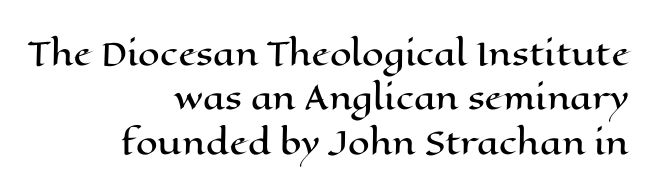
The image shows 31 px wide type, upright; set right-aligned, normal line spacing (1.43x), normal letter spacing, not underlined; high stroke contrast and a medium x-height.
